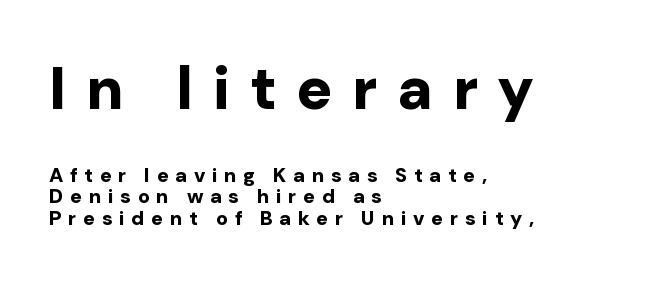
{"serif": "no", "italic": "no", "bold": "yes", "weight": "bold", "width": "normal", "stroke_contrast": "low", "x_height": "medium", "monospaced": "no", "underline": "no", "align": "left", "line_spacing": "tight", "line_spacing_ratio": 1.08, "letter_spacing": "wide", "letter_spacing_em": 0.33, "larger_block": "first", "size_ratio": 3.0, "glyph_px": 60}
